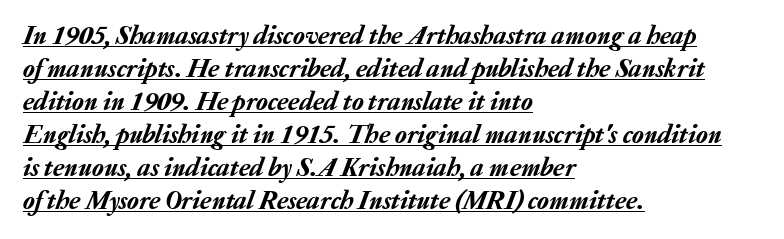
Posture: slanted. Glyph-to-glyph distance matches everyday printed text. Is the block centered? No — it sits flush against the left margin. The passage shown is underscored from start to finish.
